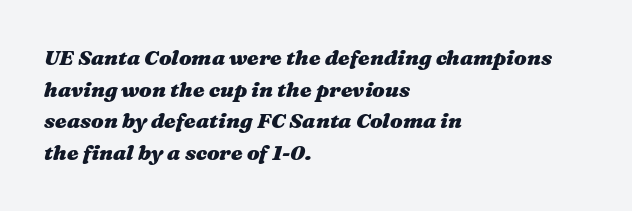
{"italic": "yes", "lean": "right", "slant_degrees": 16, "bold": "yes", "underline": "no", "align": "left", "line_spacing": "normal", "line_spacing_ratio": 1.51, "letter_spacing": "normal", "letter_spacing_em": 0.0, "glyph_px": 21}
